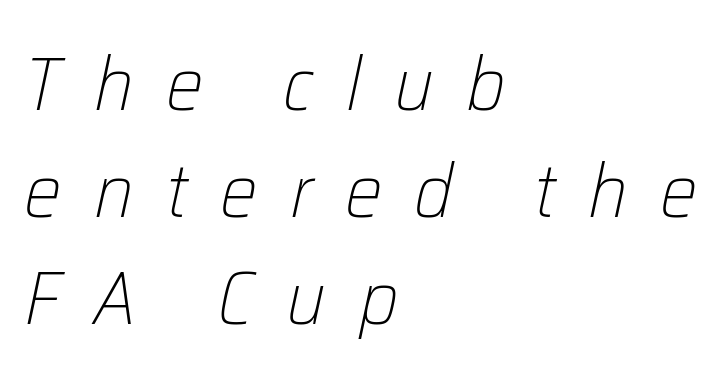
These lines are rendered in a variable-pitch font. The foot of each line stays bare and open. Typeset ragged right — the left edge is the straight one. Stems here are at most as thick as an everyday book face. In terms of posture, this sample is oblique. Tracking value appears strongly positive — letters spread wide.
